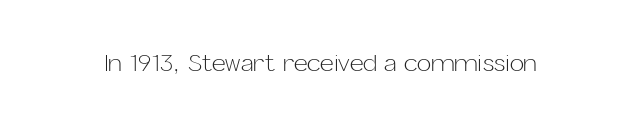
{"italic": "no", "bold": "no", "underline": "no", "letter_spacing": "normal", "letter_spacing_em": 0.0, "glyph_px": 24}
